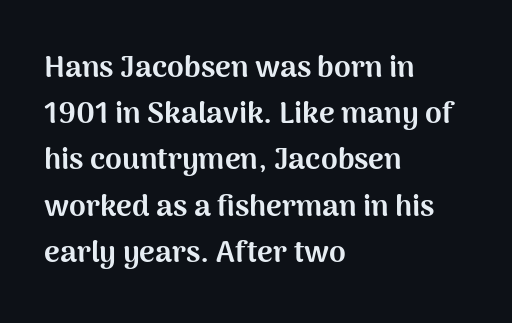
The font's upright variant was chosen for this text. Proportional: the letters do not fall into vertical columns. Students, this is bold: see how much ink each stroke carries. Each row of text sits above clean, open space. The type family on display is of the sans-serif kind. Evenly set lines give the paragraph a standard silhouette.
